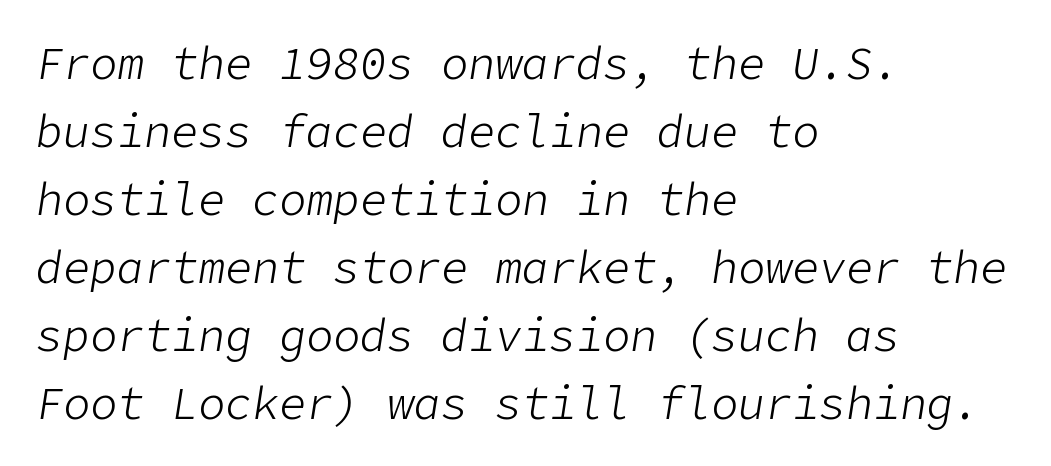
Observe the lean: these are italic letterforms. Rows of type keep a routine distance in the vertical direction. The letterforms sit shoulder to shoulder at normal distance. Layout note: lines flush left. The area under the type is left untouched. The cut favours lightness, reaching ordinary text weight at its darkest.
